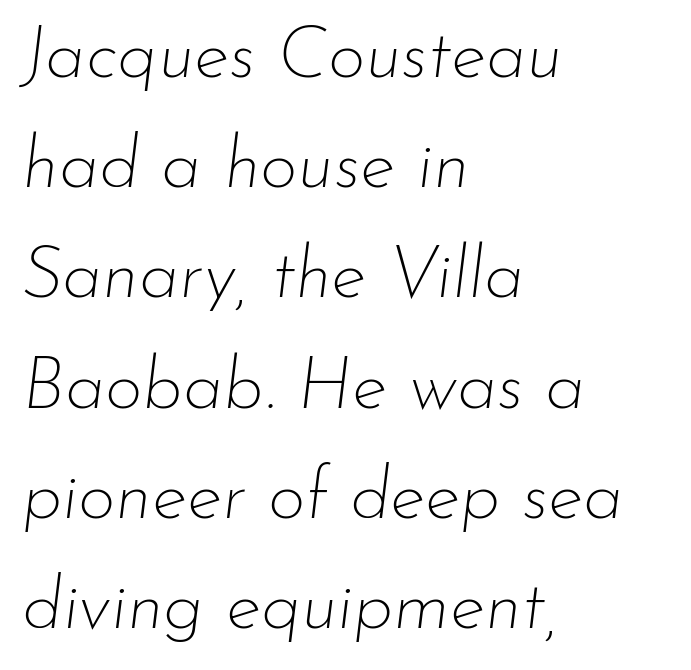
The image shows 73 px thin type, italic (leaning right); set left-aligned, normal line spacing (1.51x), normal letter spacing, not underlined; low stroke contrast and a small x-height.
